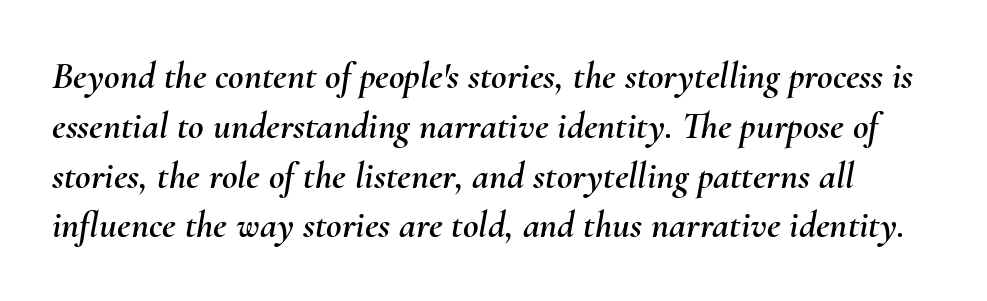
{"italic": "yes", "lean": "right", "slant_degrees": 10, "width": "normal", "stroke_contrast": "medium", "x_height": "small", "monospaced": "no", "underline": "no", "line_spacing": "normal", "line_spacing_ratio": 1.31, "letter_spacing": "normal", "letter_spacing_em": 0.0, "glyph_px": 38}
